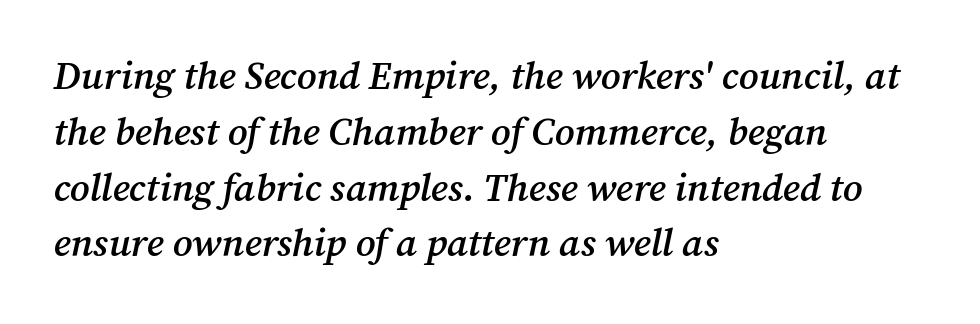
Q: Is the text bold? A: Semi-bold.
Q: Is the text italic (slanted)? A: Yes, it leans right by about 12 degrees.
Q: Is the typeface a serif or a sans-serif typeface? A: Serif.
Q: Is the text underlined? A: No.
Q: How is the paragraph aligned? A: Left-aligned.
Q: Is the spacing between letters normal or unusually wide? A: Normal.
Q: Is the spacing between lines tight, normal or loose? A: Normal.
Q: Width (condensed, normal, or wide)? A: Normal.
Q: Stroke contrast? A: Medium.
Q: x-height? A: Medium.
Q: Monospaced? A: No.
